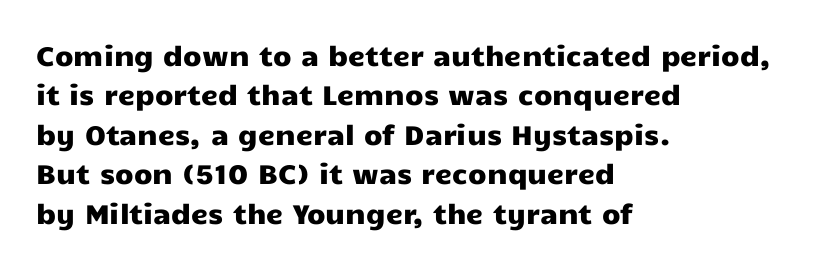
The image shows 27 px text type, upright; set left-aligned, normal line spacing (1.46x), normal letter spacing, not underlined.
